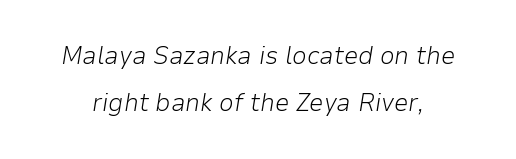
The image shows 26 px text type, italic (leaning right); set line spacing 1.82x, normal letter spacing, not underlined.
